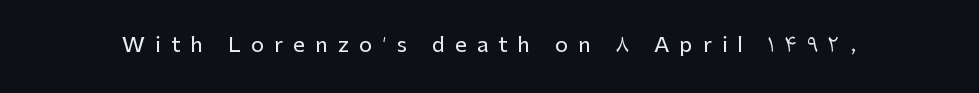
The image shows 21 px text type, upright; set unusually wide letter spacing (+0.48 em), not underlined.
